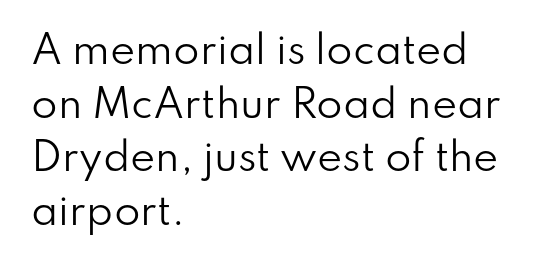
Is this a fixed-width face? No — the glyphs have proportional, varying widths. This rendering leaves character spacing at its baseline value. The type sits square on the baseline with zero lean. Caption: multi-line text, flush left, ragged right.
